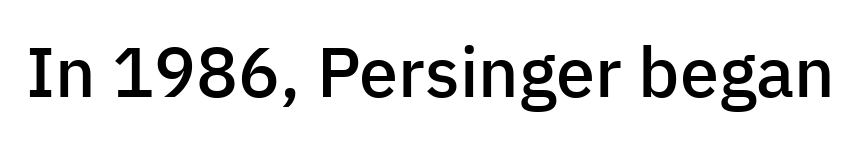
{"serif": "no", "italic": "no", "bold": "semi", "weight": "semibold", "width": "normal", "stroke_contrast": "low", "x_height": "medium", "monospaced": "no", "underline": "no", "letter_spacing": "normal", "letter_spacing_em": 0.0, "glyph_px": 70}
